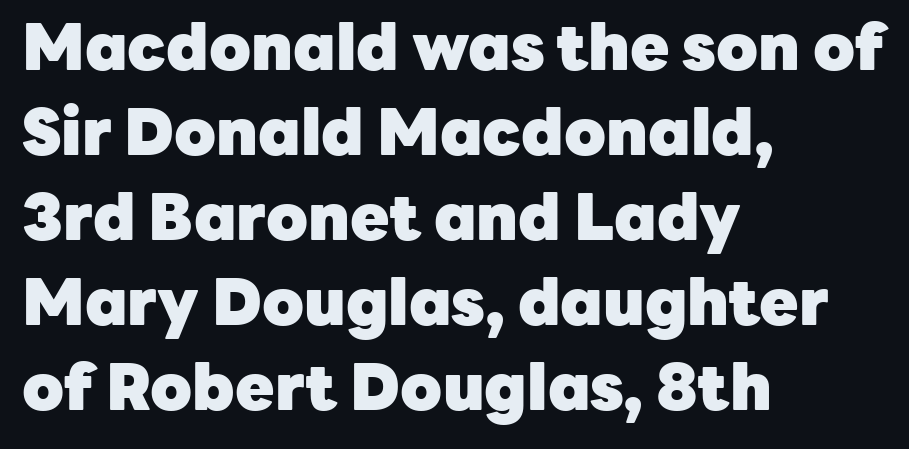
Q: Is the text bold? A: Yes.
Q: Is the text italic (slanted)? A: No, it is upright.
Q: Is the typeface a serif or a sans-serif typeface? A: Sans-serif.
Q: Is the text underlined? A: No.
Q: How is the paragraph aligned? A: Left-aligned.
Q: Is the spacing between letters normal or unusually wide? A: Normal.
Q: Is the spacing between lines tight, normal or loose? A: Normal.
Q: Width (condensed, normal, or wide)? A: Normal.
Q: Stroke contrast? A: Low.
Q: x-height? A: Medium.
Q: Monospaced? A: No.
